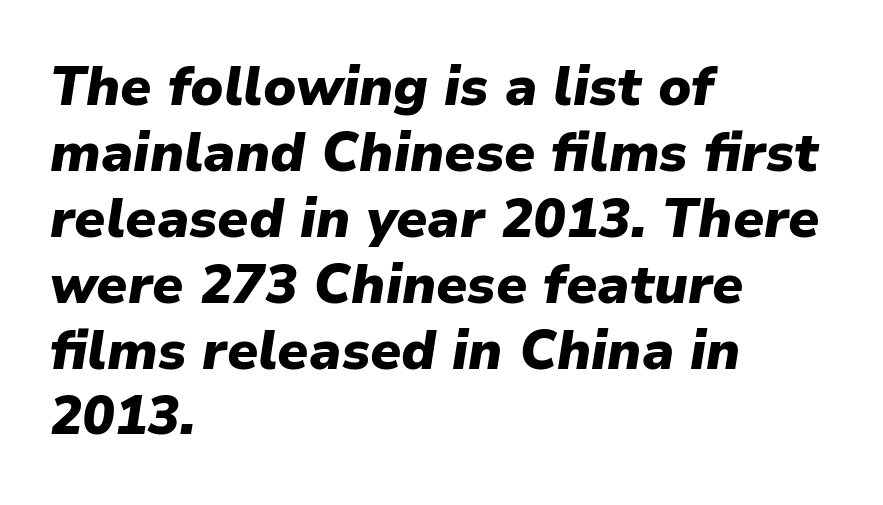
Q: Is the text bold? A: Yes.
Q: Is the text italic (slanted)? A: Yes, it leans right by about 9 degrees.
Q: Is the text underlined? A: No.
Q: How is the paragraph aligned? A: Left-aligned.
Q: Is the spacing between letters normal or unusually wide? A: Normal.
Q: Width (condensed, normal, or wide)? A: Normal.
Q: Stroke contrast? A: Low.
Q: x-height? A: Medium.
Q: Monospaced? A: No.
